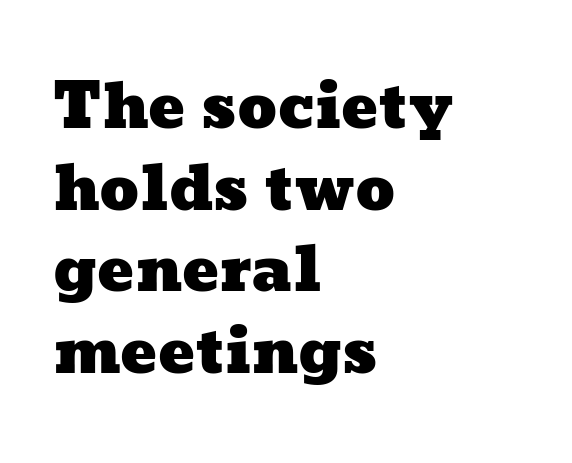
The image shows 61 px wide type; set left-aligned, normal line spacing (1.34x), normal letter spacing, not underlined; low stroke contrast and a medium x-height.
